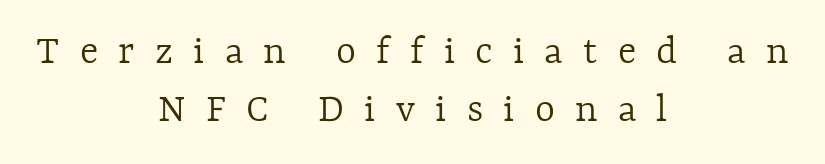
The image shows 43 px light type, upright; set centered, normal line spacing (1.36x), unusually wide letter spacing (+0.47 em), not underlined; a medium x-height.
